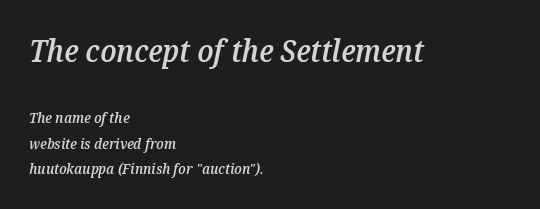
Q: Is the text bold? A: Semi-bold.
Q: Is the text italic (slanted)? A: Yes, it leans right by about 12 degrees.
Q: Is the text underlined? A: No.
Q: How is the paragraph aligned? A: Left-aligned.
Q: Is the spacing between letters normal or unusually wide? A: Normal.
Q: Which block of text is set in a larger size, the first (top) or the second (bottom)? A: The first (top) one.
Q: Width (condensed, normal, or wide)? A: Normal.
Q: Stroke contrast? A: Medium.
Q: x-height? A: Medium.
Q: Monospaced? A: No.
